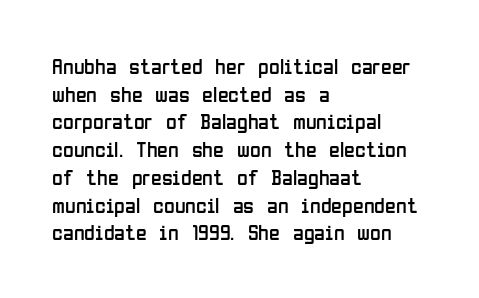
The typeface has the unassuming heft of standard copy or less. Vertical strokes here are truly vertical. A clean baseline with only descenders dipping below it. Default kerning and tracking; the words read as compact shapes.
